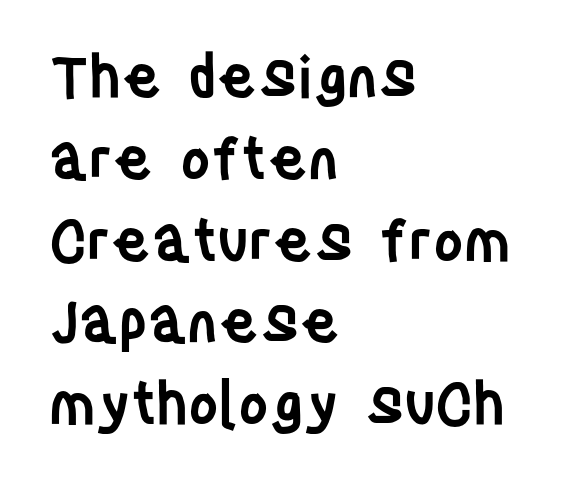
Glance below the letters and you will spot only blank space. These lines are rendered in a variable-pitch font. The rag falls on the right side of this text block. The axis of the letterforms is exactly vertical. Baseline-to-baseline distance is the conventional proportion of letter height.
